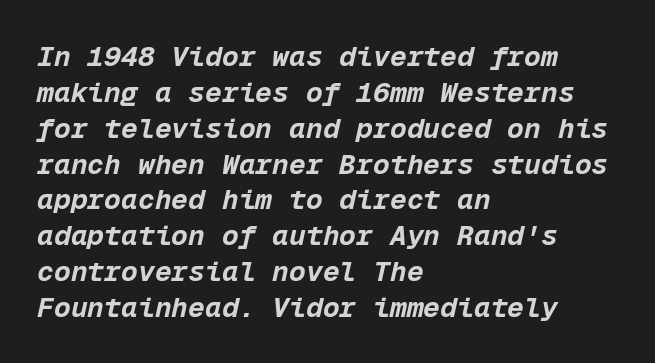
Q: Is the text bold? A: Yes.
Q: Is the text italic (slanted)? A: Yes, it leans right by about 12 degrees.
Q: Is the text underlined? A: No.
Q: How is the paragraph aligned? A: Left-aligned.
Q: Is the spacing between letters normal or unusually wide? A: Normal.
Q: Is the spacing between lines tight, normal or loose? A: Normal.
Q: Width (condensed, normal, or wide)? A: Normal.
Q: Stroke contrast? A: Low.
Q: x-height? A: Medium.
Q: Monospaced? A: Yes.
